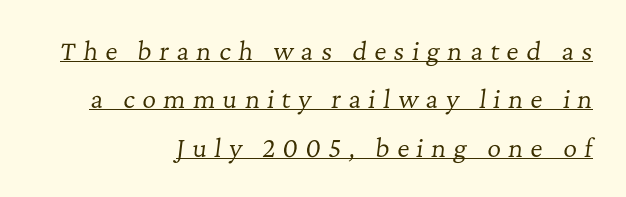
Q: Is the text bold? A: No.
Q: Is the text italic (slanted)? A: Yes, it leans right by about 7 degrees.
Q: Is the text underlined? A: Yes.
Q: How is the paragraph aligned? A: Right-aligned.
Q: Is the spacing between letters normal or unusually wide? A: Unusually wide.
Q: Is the spacing between lines tight, normal or loose? A: Loose.
